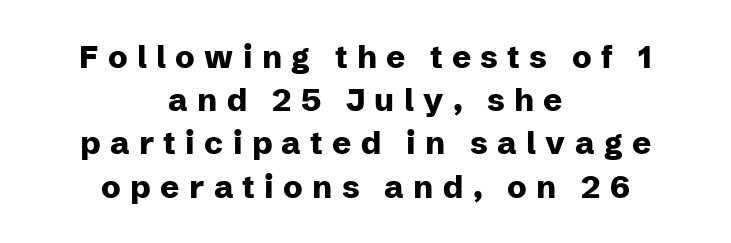
Q: Is the text bold? A: Yes.
Q: Is the text italic (slanted)? A: No, it is upright.
Q: Is the typeface a serif or a sans-serif typeface? A: Sans-serif.
Q: Is the text underlined? A: No.
Q: How is the paragraph aligned? A: Centered.
Q: Is the spacing between letters normal or unusually wide? A: Unusually wide.
Q: Is the spacing between lines tight, normal or loose? A: Normal.
Q: Width (condensed, normal, or wide)? A: Normal.
Q: Stroke contrast? A: Low.
Q: x-height? A: Medium.
Q: Monospaced? A: No.
